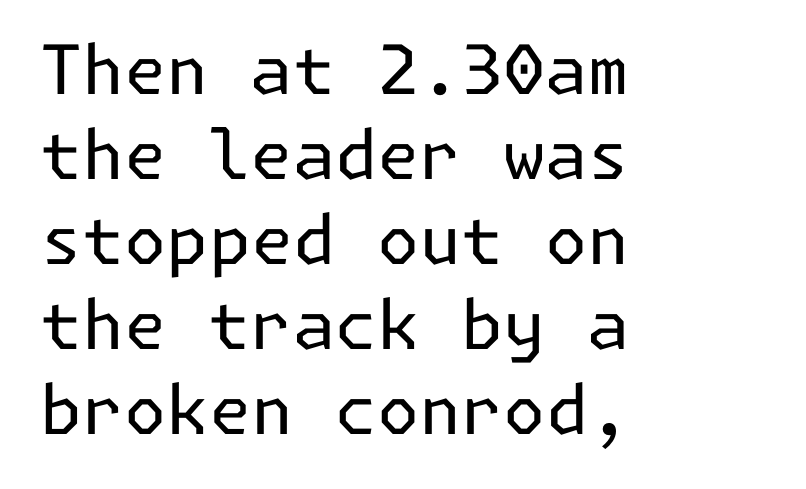
Typeset ragged right — the left edge is the straight one. The typography opts for an upright posture over an oblique one. Glyph-to-glyph distance matches everyday printed text. Regular leading.
